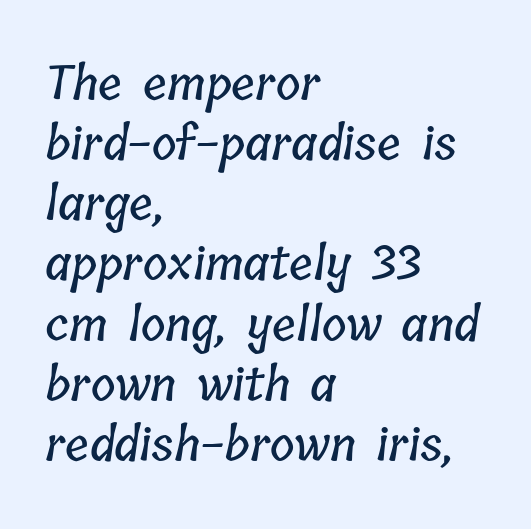
The image shows 47 px condensed type; set left-aligned, normal line spacing (1.28x), normal letter spacing, not underlined; low stroke contrast and a medium x-height.
